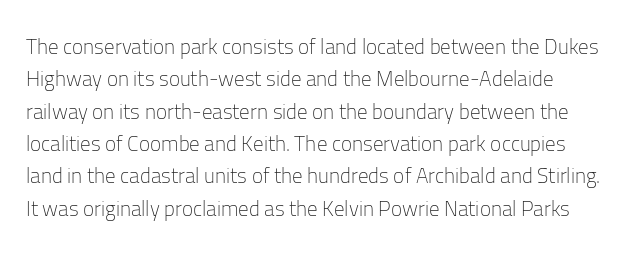
{"italic": "no", "bold": "no", "underline": "no", "line_spacing": "normal", "line_spacing_ratio": 1.54, "letter_spacing": "normal", "letter_spacing_em": 0.0, "glyph_px": 21}
